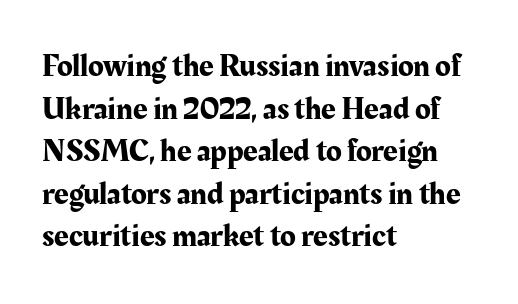
The image shows 32 px serif type, upright; set left-aligned, normal line spacing (1.33x), normal letter spacing, not underlined; medium stroke contrast and a medium x-height.
